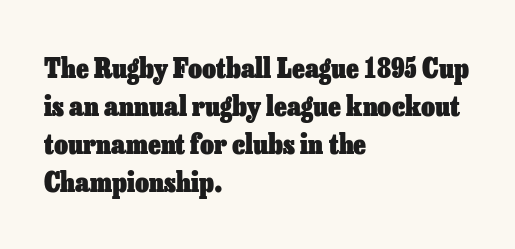
Nothing unusual about the tracking: characters are spaced as the font intends. Glance below the letters and you will spot only blank space. Designer's note — italics off, roman on. Alignment: flush left.
